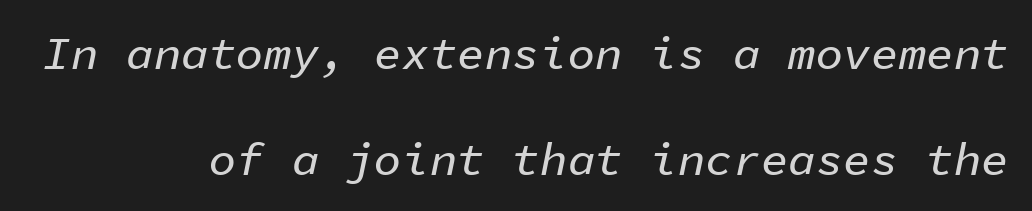
{"italic": "yes", "lean": "right", "slant_degrees": 11, "width": "normal", "stroke_contrast": "low", "x_height": "medium", "monospaced": "yes", "underline": "no", "align": "right", "line_spacing": "loose", "line_spacing_ratio": 2.3, "letter_spacing": "normal", "letter_spacing_em": 0.0, "glyph_px": 46}
